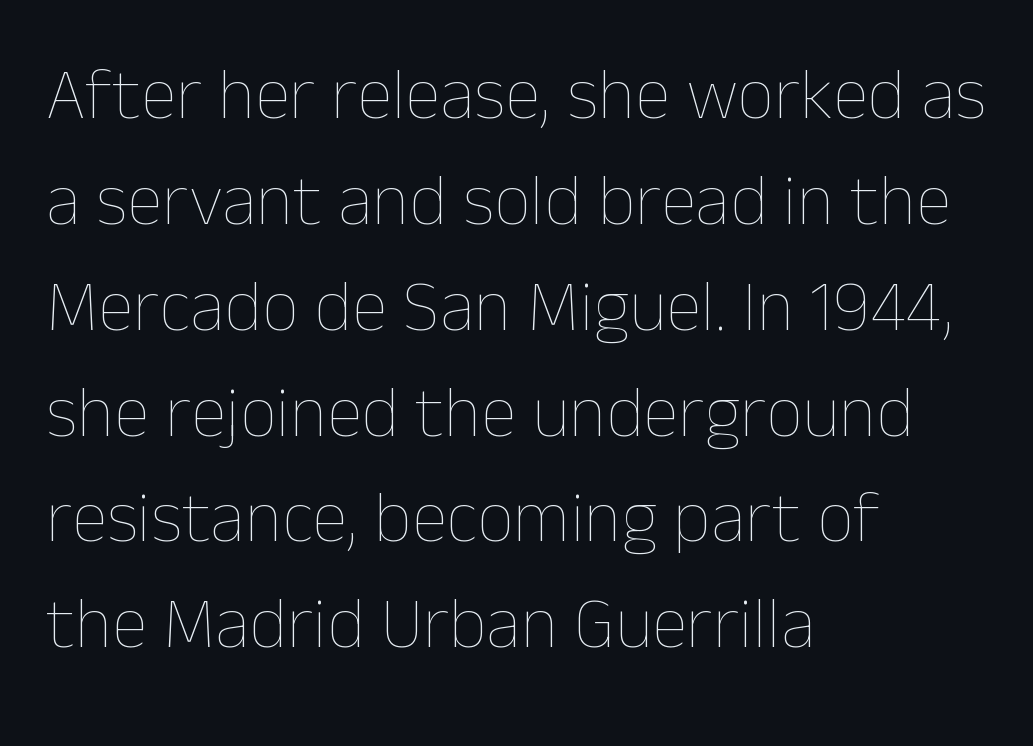
{"italic": "no", "bold": "no", "weight": "thin", "width": "normal", "stroke_contrast": "low", "x_height": "medium", "monospaced": "no", "underline": "no", "align": "left", "line_spacing": "normal", "line_spacing_ratio": 1.45, "letter_spacing": "normal", "letter_spacing_em": 0.0, "glyph_px": 73}
